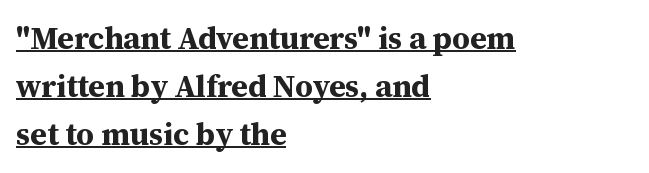
{"serif": "yes", "italic": "no", "bold": "yes", "weight": "bold", "width": "normal", "stroke_contrast": "medium", "x_height": "medium", "monospaced": "no", "underline": "yes", "align": "left", "line_spacing": "normal", "line_spacing_ratio": 1.55, "letter_spacing": "normal", "letter_spacing_em": 0.0, "glyph_px": 31}
